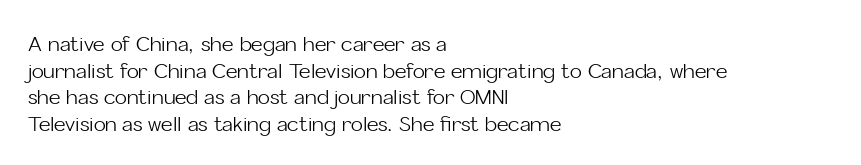
Does the copy run flush right? No — it runs flush left. The block of text has a typical density, with ordinary space between rows. This sample uses plain, unmodified letter spacing. The zone under the glyphs is completely vacant. A roman cut, with each character standing at attention. Stem width sits at or under what a default text font uses.
